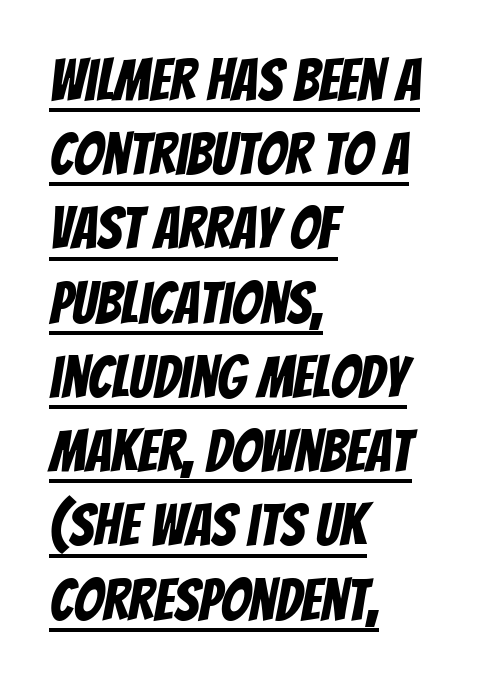
Q: Is the typeface a serif or a sans-serif typeface? A: Sans-serif.
Q: Is the text underlined? A: Yes.
Q: How is the paragraph aligned? A: Left-aligned.
Q: Is the spacing between letters normal or unusually wide? A: Normal.
Q: Is the spacing between lines tight, normal or loose? A: Normal.
Q: Width (condensed, normal, or wide)? A: Condensed.
Q: Stroke contrast? A: Low.
Q: x-height? A: Large.
Q: Monospaced? A: No.
